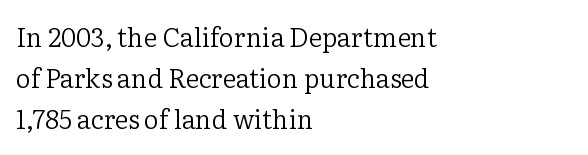
The words here are not underlined. Unbolded letterforms with no extra heft. Quick note: interline space is typical. These lines stack with their left ends in a neat column. Ordinary non-slanted type is in use. Here the glyphs are tracked normally, forming tight word shapes.
